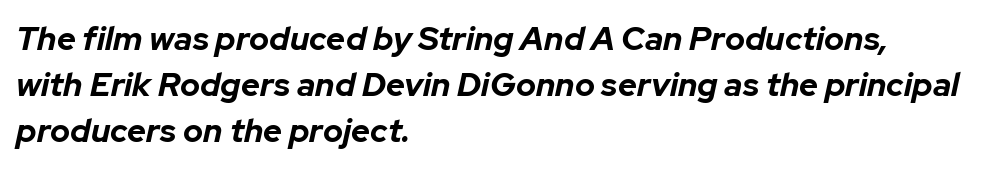
Compared with ordinary roman type, these characters are visibly tilted. Each letter keeps its own natural width here, so spacing adapts to shape. The words here are not underlined. Each word holds together tightly as a unit, with standard inter-letter gaps. Each line starts at the same left margin while the right side varies.
